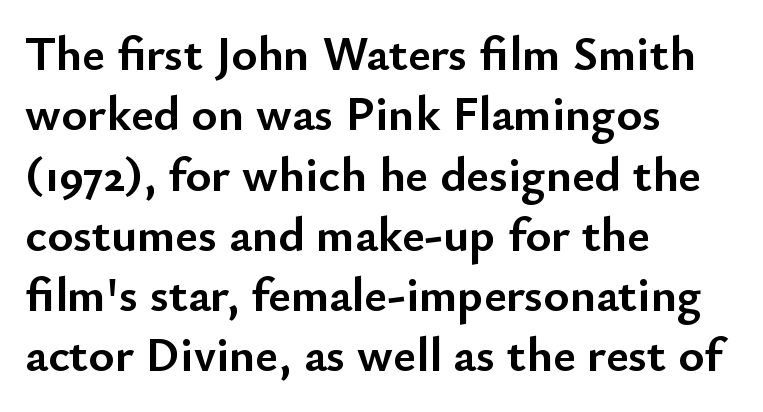
The image shows 49 px semibold sans-serif type, upright; set left-aligned, line spacing 1.23x, normal letter spacing, not underlined; low stroke contrast and a small x-height.
